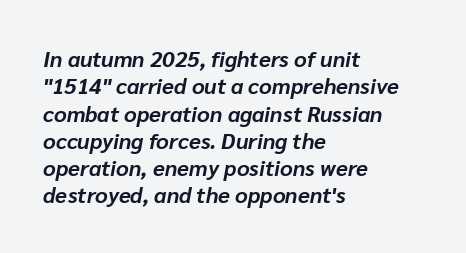
{"italic": "yes", "lean": "right", "slant_degrees": 10, "bold": "yes", "underline": "no", "align": "left", "line_spacing_ratio": 1.24, "letter_spacing": "normal", "letter_spacing_em": 0.0, "glyph_px": 22}
